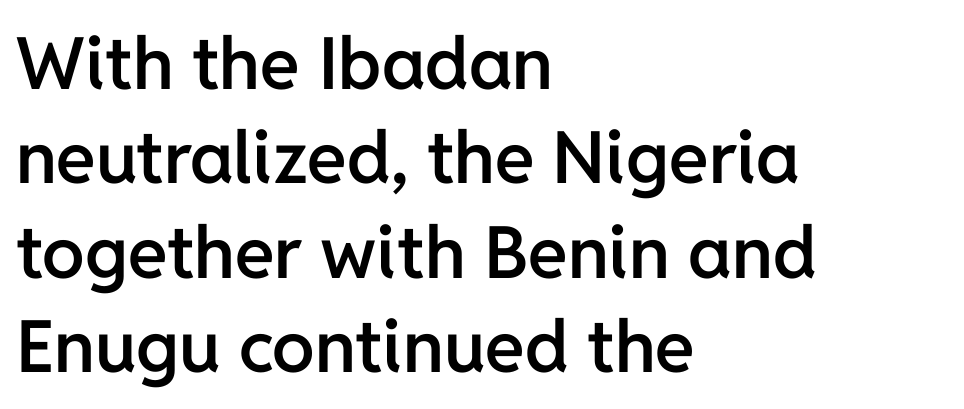
The passage shown is typeset with a sans-serif family. The typography opts for an upright posture over an oblique one. Default kerning and tracking; the words read as compact shapes. The letters advance in unequal steps, a hallmark of proportional type. The string is rendered with underlining switched off. Which margin do the lines hug? The left one — the right edge is uneven.
